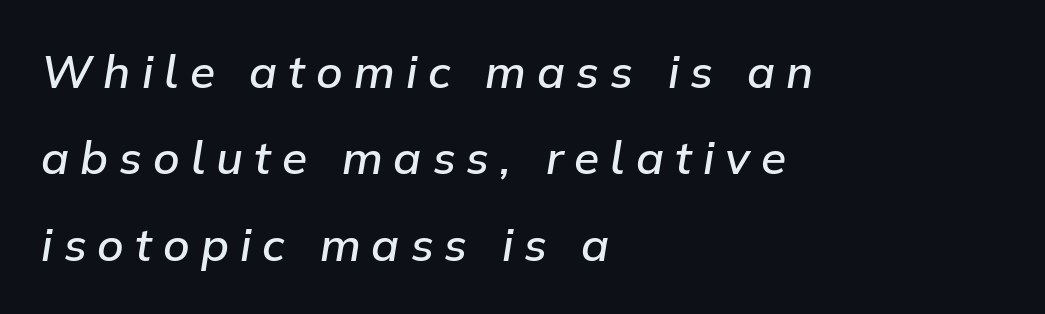
Q: Is the text bold? A: Semi-bold.
Q: Is the text italic (slanted)? A: Yes, it leans right by about 9 degrees.
Q: Is the text underlined? A: No.
Q: How is the paragraph aligned? A: Left-aligned.
Q: Is the spacing between letters normal or unusually wide? A: Unusually wide.
Q: Width (condensed, normal, or wide)? A: Normal.
Q: Stroke contrast? A: Low.
Q: x-height? A: Medium.
Q: Monospaced? A: No.
